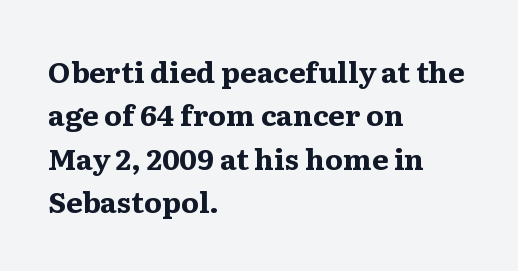
Q: Is the text bold? A: Yes.
Q: Is the text italic (slanted)? A: No, it is upright.
Q: Is the typeface a serif or a sans-serif typeface? A: Serif.
Q: Is the text underlined? A: No.
Q: How is the paragraph aligned? A: Left-aligned.
Q: Is the spacing between letters normal or unusually wide? A: Normal.
Q: Is the spacing between lines tight, normal or loose? A: Normal.
Q: Width (condensed, normal, or wide)? A: Wide.
Q: Stroke contrast? A: Medium.
Q: x-height? A: Medium.
Q: Monospaced? A: No.
